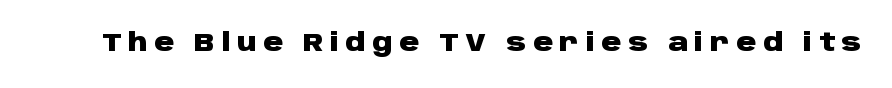
The image shows 25 px bold type, upright; set unusually wide letter spacing (+0.25 em), not underlined.
